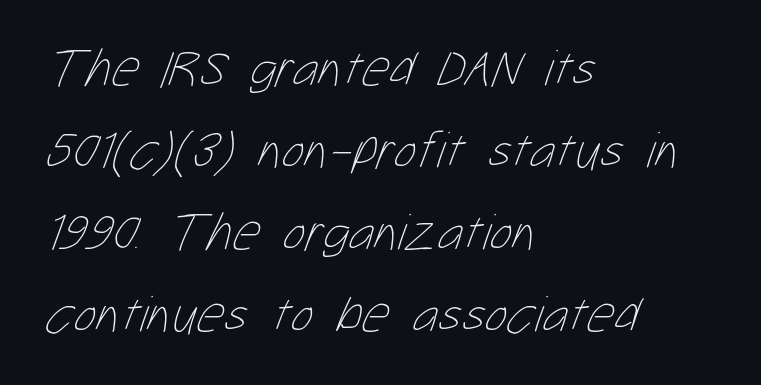
Q: Is the text bold? A: No.
Q: Is the text underlined? A: No.
Q: How is the paragraph aligned? A: Left-aligned.
Q: Is the spacing between letters normal or unusually wide? A: Normal.
Q: Is the spacing between lines tight, normal or loose? A: Normal.
Q: Width (condensed, normal, or wide)? A: Condensed.
Q: Stroke contrast? A: Low.
Q: x-height? A: Medium.
Q: Monospaced? A: No.
